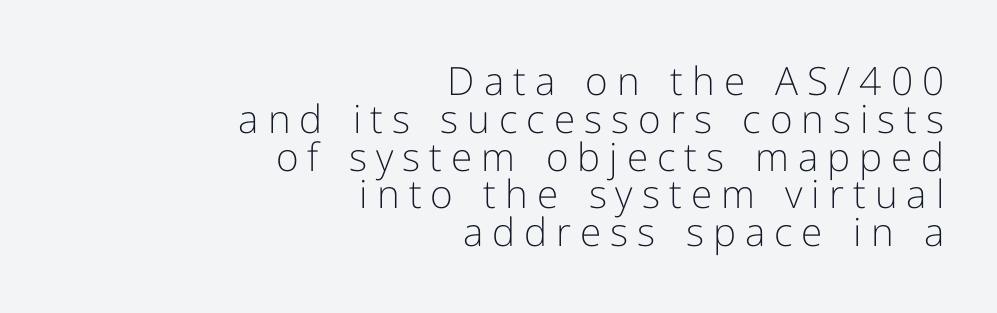
The image shows 39 px light sans-serif type, upright; set right-aligned, tight line spacing (0.97x), unusually wide letter spacing (+0.23 em), not underlined; low stroke contrast and a medium x-height.
